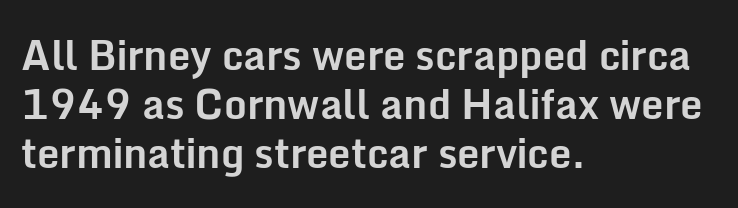
Q: Is the text bold? A: Yes.
Q: Is the text italic (slanted)? A: No, it is upright.
Q: Is the typeface a serif or a sans-serif typeface? A: Sans-serif.
Q: Is the text underlined? A: No.
Q: How is the paragraph aligned? A: Left-aligned.
Q: Is the spacing between letters normal or unusually wide? A: Normal.
Q: Width (condensed, normal, or wide)? A: Normal.
Q: Stroke contrast? A: Low.
Q: x-height? A: Medium.
Q: Monospaced? A: No.
